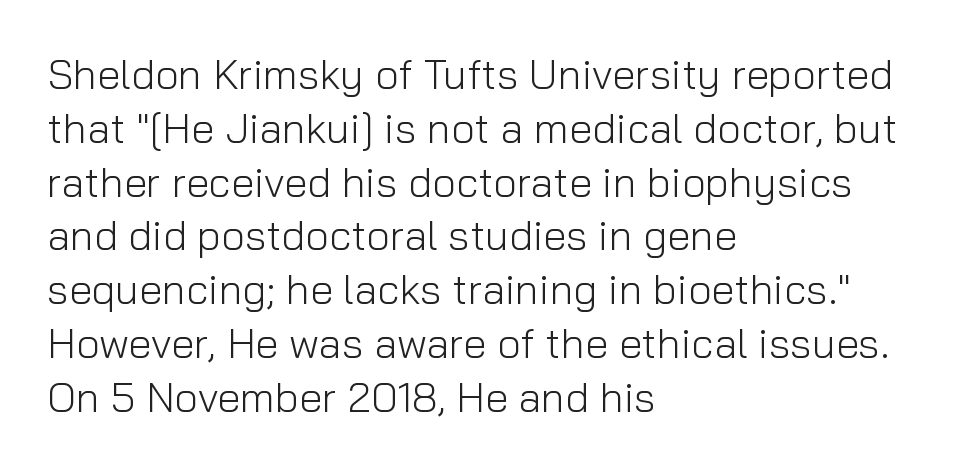
Q: Is the text bold? A: No.
Q: Is the text italic (slanted)? A: No, it is upright.
Q: Is the typeface a serif or a sans-serif typeface? A: Sans-serif.
Q: Is the text underlined? A: No.
Q: How is the paragraph aligned? A: Left-aligned.
Q: Is the spacing between letters normal or unusually wide? A: Normal.
Q: Is the spacing between lines tight, normal or loose? A: Normal.
Q: Width (condensed, normal, or wide)? A: Normal.
Q: Stroke contrast? A: Low.
Q: x-height? A: Medium.
Q: Monospaced? A: No.
